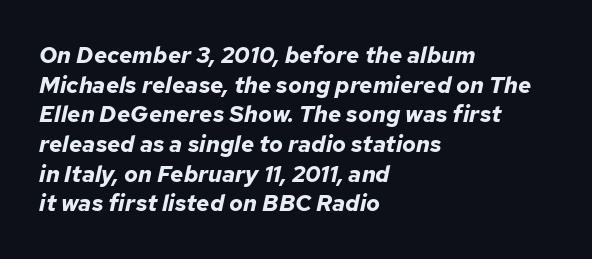
Check under the words: just untouched page. You can tell it's italic because the verticals aren't actually vertical. Caption: multi-line text, flush left, ragged right. Characters follow at the spacing the type designer built in. Every letter is thick-stroked: bold, no question.
